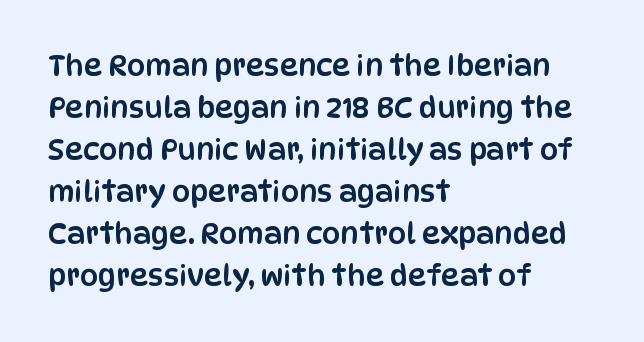
Type style note: lacks serifs. Baseline-to-baseline distance is the conventional proportion of letter height. This sample is left-justified, so line endings fall wherever the words run out. The letters stand straight up with perfectly vertical stems. No extra tracking has been applied to these lines. These lines are rendered in a variable-pitch font.
